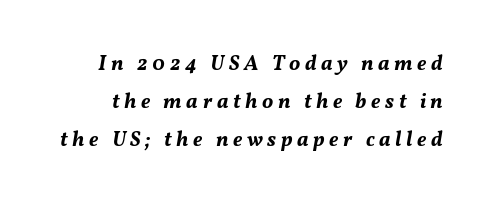
{"italic": "yes", "lean": "right", "slant_degrees": 11, "bold": "yes", "underline": "no", "line_spacing_ratio": 1.82, "letter_spacing": "wide", "letter_spacing_em": 0.22, "glyph_px": 21}
